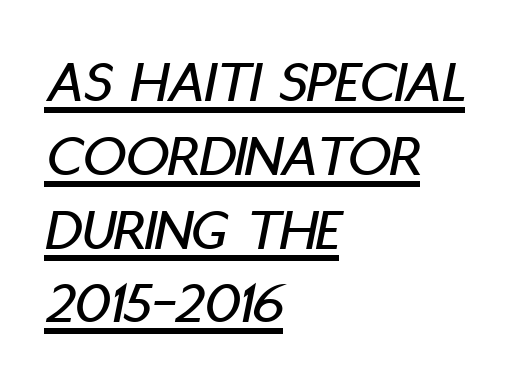
{"italic": "yes", "lean": "right", "slant_degrees": 11, "width": "condensed", "stroke_contrast": "low", "x_height": "large", "monospaced": "no", "underline": "yes", "align": "left", "line_spacing_ratio": 1.23, "letter_spacing": "normal", "letter_spacing_em": 0.0, "glyph_px": 60}
